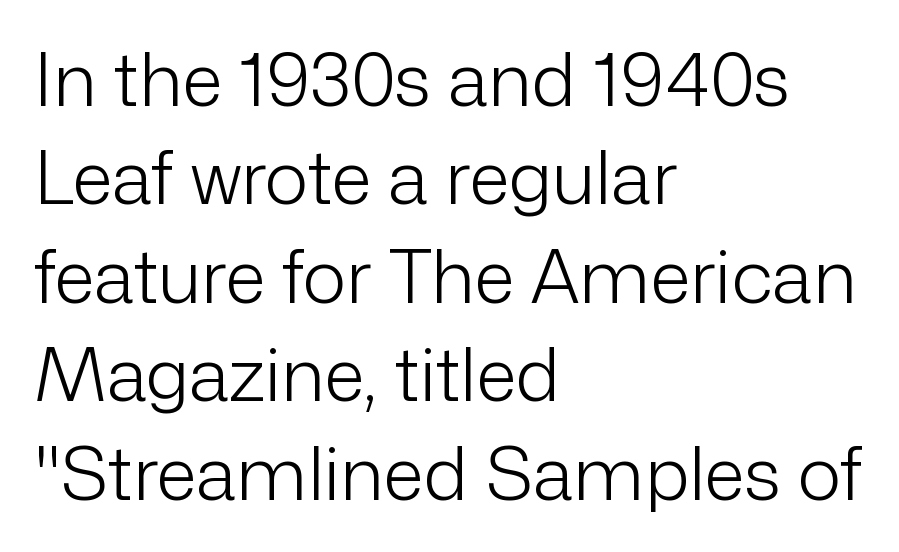
There is no visible air inserted between adjacent glyphs. Alignment: flush left. Style check: upright. No feet cap the strokes, marking this as sans-serif type. Quick note: underline off.
